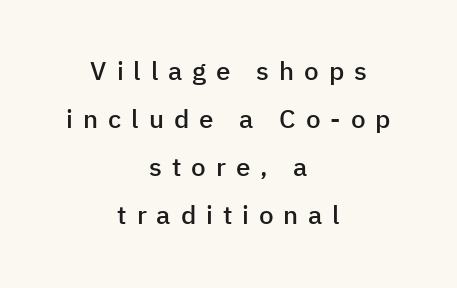
The image shows 26 px text type, upright; set centered, line spacing 1.84x, unusually wide letter spacing (+0.38 em), not underlined.
